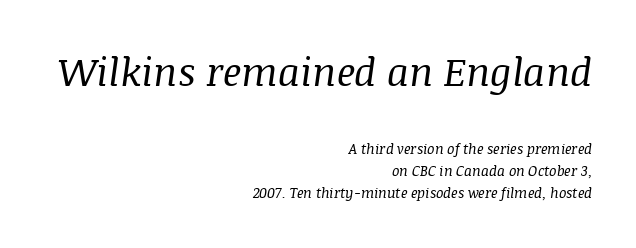
The image shows 39 px regular-weight serif type, italic (leaning right); set right-aligned, normal line spacing (1.6x), normal letter spacing, not underlined; the first (top) block is 2.79x larger; medium stroke contrast and a large x-height.
